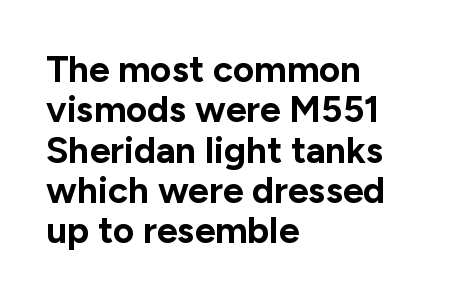
{"serif": "no", "italic": "no", "bold": "yes", "weight": "bold", "width": "normal", "stroke_contrast": "low", "x_height": "medium", "monospaced": "no", "underline": "no", "align": "left", "line_spacing": "tight", "line_spacing_ratio": 1.09, "letter_spacing": "normal", "letter_spacing_em": 0.0, "glyph_px": 37}
